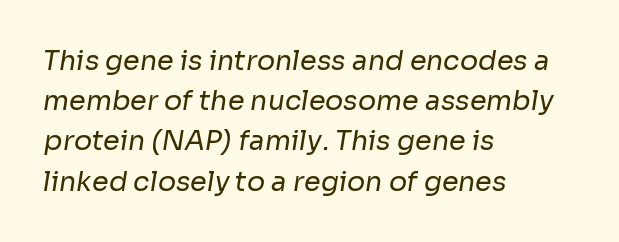
The image shows 27 px text type; set left-aligned, normal line spacing (1.49x), normal letter spacing, not underlined.
